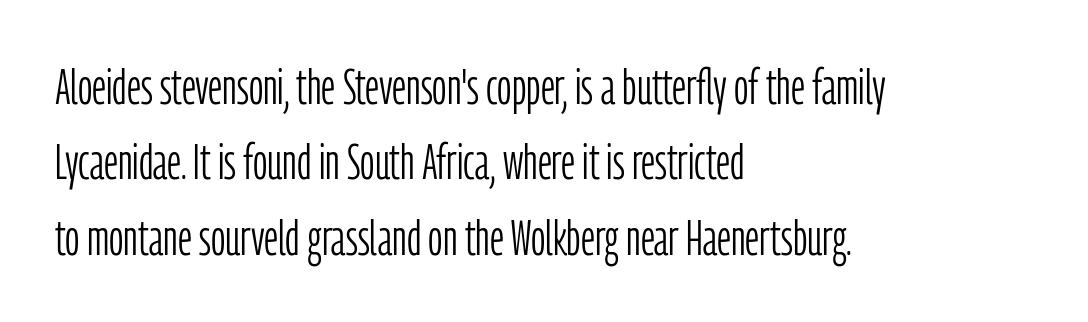
Q: Is the text bold? A: No.
Q: Is the text italic (slanted)? A: No, it is upright.
Q: Is the typeface a serif or a sans-serif typeface? A: Sans-serif.
Q: Is the text underlined? A: No.
Q: How is the paragraph aligned? A: Left-aligned.
Q: Is the spacing between letters normal or unusually wide? A: Normal.
Q: Is the spacing between lines tight, normal or loose? A: Normal.
Q: Width (condensed, normal, or wide)? A: Condensed.
Q: Stroke contrast? A: Low.
Q: x-height? A: Medium.
Q: Monospaced? A: No.
